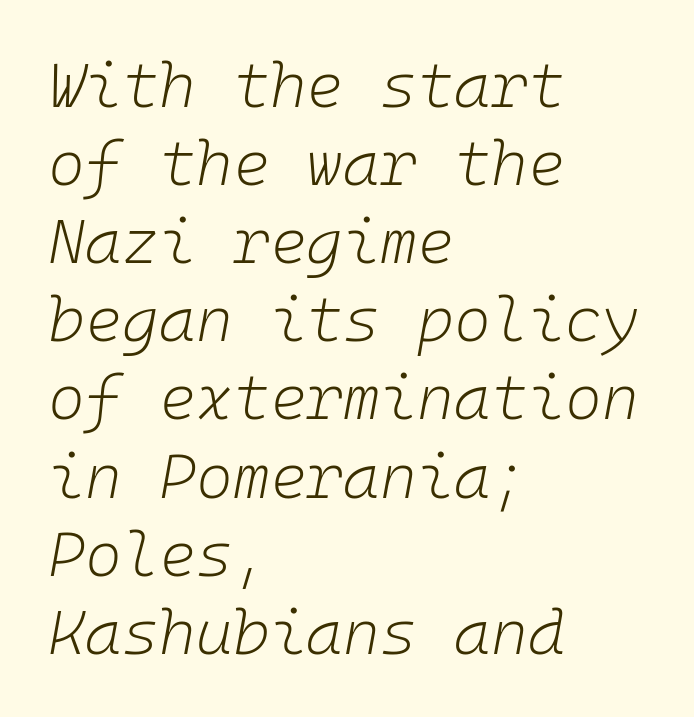
{"italic": "yes", "lean": "right", "slant_degrees": 10, "bold": "no", "weight": "light", "width": "normal", "stroke_contrast": "low", "x_height": "medium", "monospaced": "yes", "underline": "no", "align": "left", "line_spacing_ratio": 1.24, "letter_spacing": "normal", "letter_spacing_em": 0.0, "glyph_px": 63}
